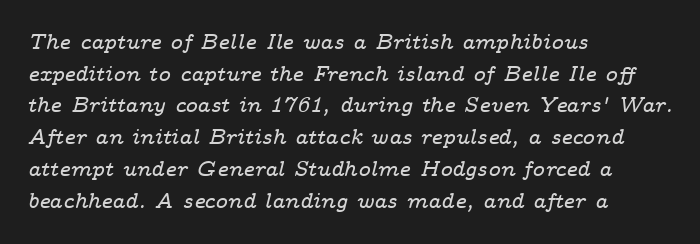
{"italic": "yes", "lean": "right", "slant_degrees": 14, "underline": "no", "align": "left", "line_spacing": "normal", "line_spacing_ratio": 1.51, "letter_spacing": "normal", "letter_spacing_em": 0.0, "glyph_px": 21}
